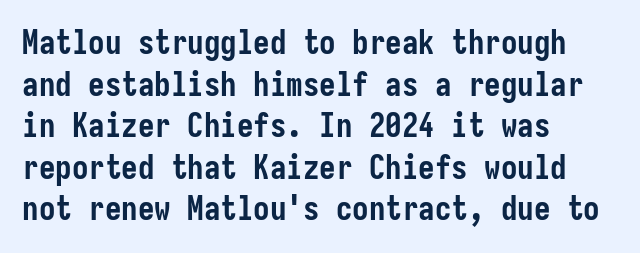
It's the straight-up-and-down kind of type. Serifs: no, the terminals of the letterforms are clean. Vertical spacing — default. The paragraph shown leans on its left margin. The glyphs have the mass of a bold cut. Underline: absent.
